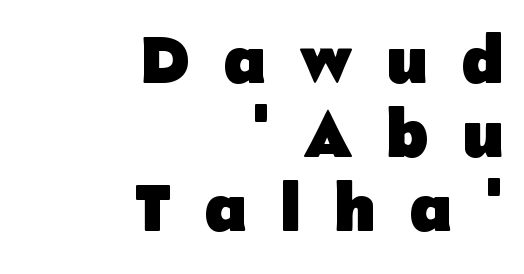
Q: Is the text bold? A: Yes.
Q: Is the text italic (slanted)? A: No, it is upright.
Q: Is the typeface a serif or a sans-serif typeface? A: Sans-serif.
Q: Is the text underlined? A: No.
Q: How is the paragraph aligned? A: Right-aligned.
Q: Is the spacing between letters normal or unusually wide? A: Unusually wide.
Q: Is the spacing between lines tight, normal or loose? A: Tight.
Q: Width (condensed, normal, or wide)? A: Normal.
Q: Stroke contrast? A: Low.
Q: x-height? A: Medium.
Q: Monospaced? A: No.
